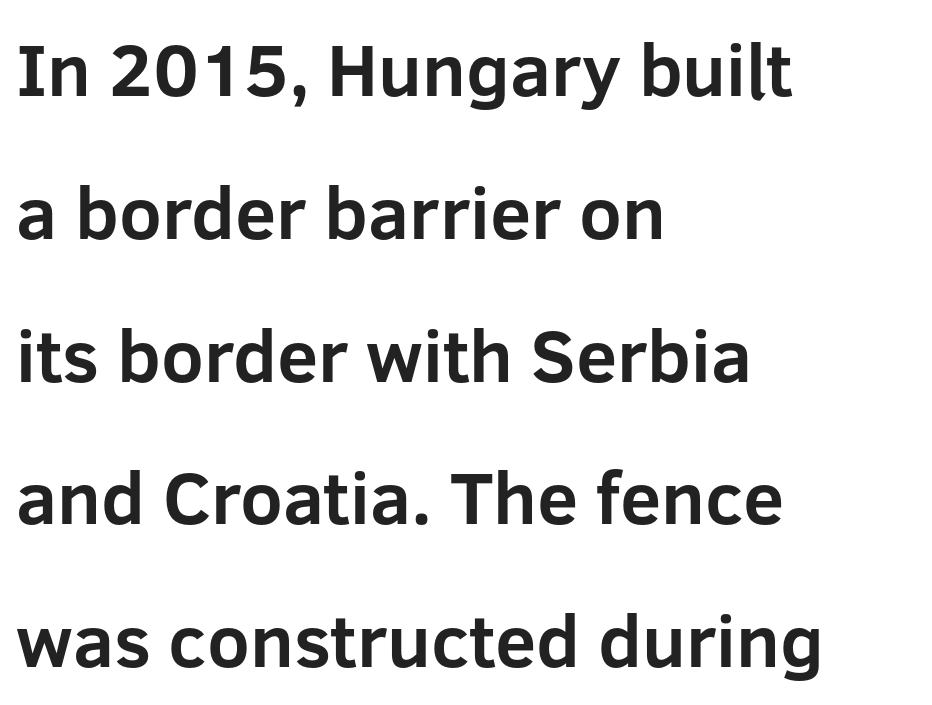
The image shows 74 px bold sans-serif type, upright; set left-aligned, loose line spacing (1.93x), normal letter spacing, not underlined; low stroke contrast and a medium x-height.
